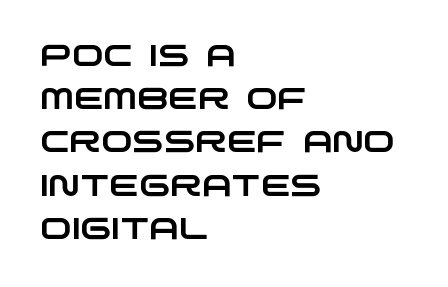
Q: Is the typeface a serif or a sans-serif typeface? A: Sans-serif.
Q: Is the text underlined? A: No.
Q: How is the paragraph aligned? A: Left-aligned.
Q: Is the spacing between letters normal or unusually wide? A: Normal.
Q: Is the spacing between lines tight, normal or loose? A: Normal.
Q: Width (condensed, normal, or wide)? A: Wide.
Q: Stroke contrast? A: Low.
Q: x-height? A: Large.
Q: Monospaced? A: No.
